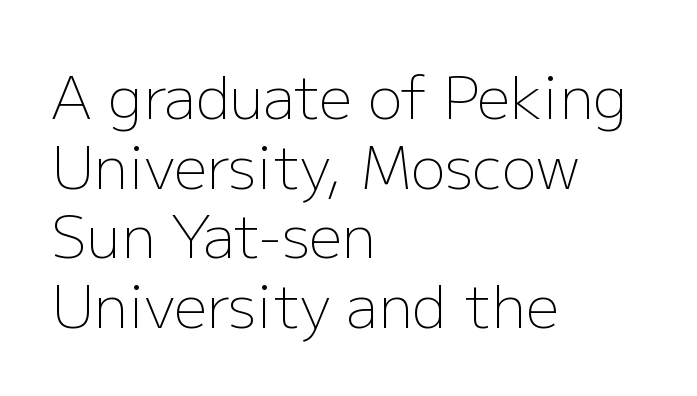
The image shows 58 px light sans-serif type, upright; set left-aligned, line spacing 1.2x, normal letter spacing, not underlined; low stroke contrast and a medium x-height.
